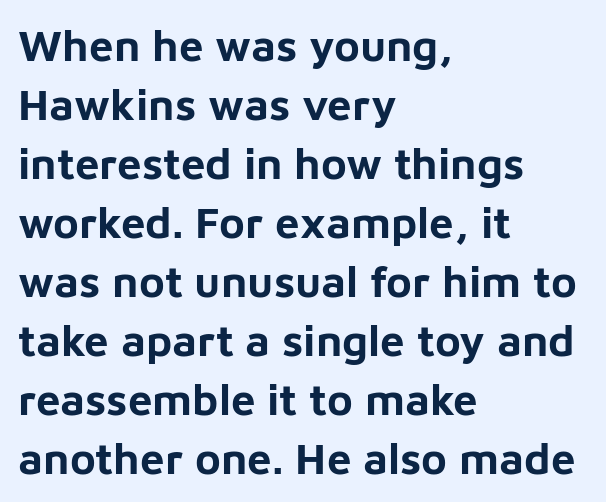
The specimen reads as upright at a glance. The rendering uses a bold face; every stroke is thick and dark. The glyphs are unaccompanied by any horizontal stroke below them. The rendering uses a moderate line-height, typical for paragraphs.
